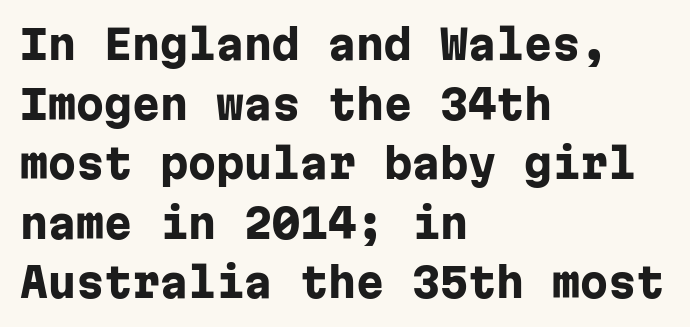
Q: Is the text bold? A: Yes.
Q: Is the text italic (slanted)? A: No, it is upright.
Q: Is the typeface a serif or a sans-serif typeface? A: Sans-serif.
Q: Is the text underlined? A: No.
Q: How is the paragraph aligned? A: Left-aligned.
Q: Is the spacing between letters normal or unusually wide? A: Normal.
Q: Is the spacing between lines tight, normal or loose? A: Normal.
Q: Width (condensed, normal, or wide)? A: Normal.
Q: Stroke contrast? A: Low.
Q: x-height? A: Medium.
Q: Monospaced? A: Yes.
